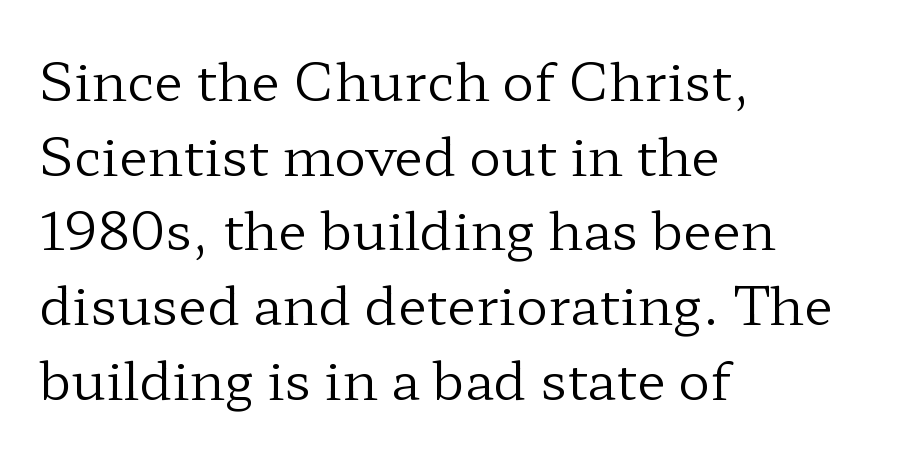
Q: Is the text bold? A: No.
Q: Is the text italic (slanted)? A: No, it is upright.
Q: Is the typeface a serif or a sans-serif typeface? A: Serif.
Q: Is the text underlined? A: No.
Q: How is the paragraph aligned? A: Left-aligned.
Q: Is the spacing between letters normal or unusually wide? A: Normal.
Q: Is the spacing between lines tight, normal or loose? A: Normal.
Q: Width (condensed, normal, or wide)? A: Wide.
Q: Stroke contrast? A: Low.
Q: x-height? A: Medium.
Q: Monospaced? A: No.
